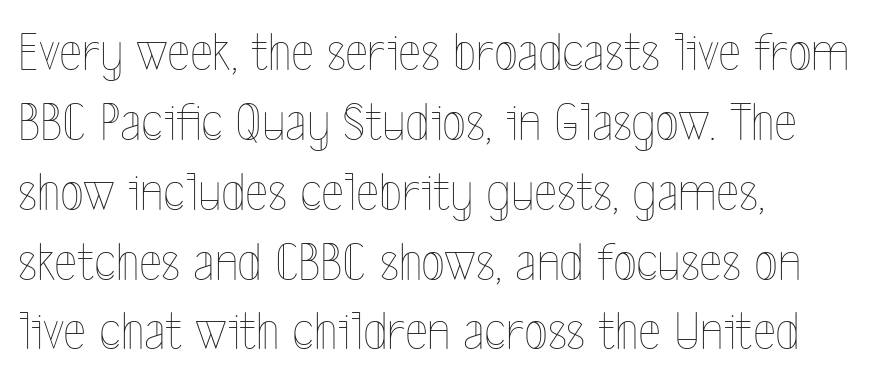
Is there any slant? The stems are plumb. A quiet, ordinary-to-light weight characterises the typeface. In terms of leading, this rendering sits right in the middle. Each letter keeps its own natural width here, so spacing adapts to shape. Is the letter spacing exaggerated? No — it looks like the ordinary default.
